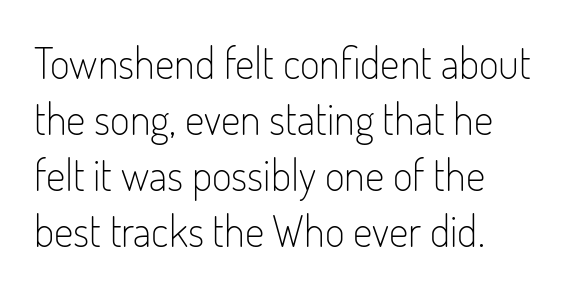
Q: Is the text bold? A: No.
Q: Is the text italic (slanted)? A: No, it is upright.
Q: Is the typeface a serif or a sans-serif typeface? A: Sans-serif.
Q: Is the text underlined? A: No.
Q: How is the paragraph aligned? A: Left-aligned.
Q: Is the spacing between letters normal or unusually wide? A: Normal.
Q: Is the spacing between lines tight, normal or loose? A: Normal.
Q: Width (condensed, normal, or wide)? A: Condensed.
Q: Stroke contrast? A: Low.
Q: x-height? A: Small.
Q: Monospaced? A: No.
